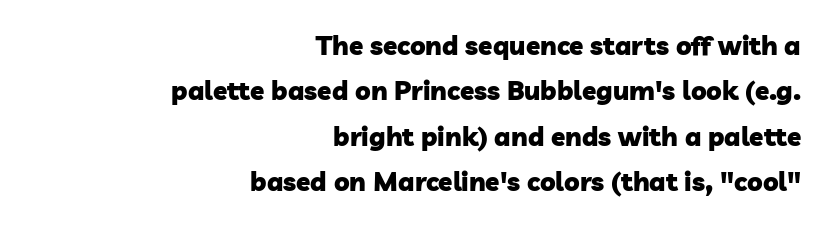
Q: Is the text bold? A: Yes.
Q: Is the text underlined? A: No.
Q: How is the paragraph aligned? A: Right-aligned.
Q: Is the spacing between letters normal or unusually wide? A: Normal.
